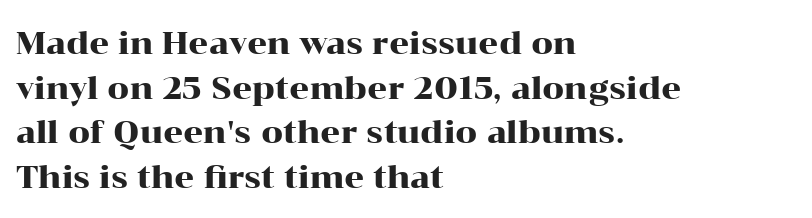
{"serif": "yes", "italic": "no", "width": "wide", "stroke_contrast": "high", "x_height": "medium", "monospaced": "no", "underline": "no", "align": "left", "line_spacing": "normal", "line_spacing_ratio": 1.44, "letter_spacing": "normal", "letter_spacing_em": 0.0, "glyph_px": 31}
